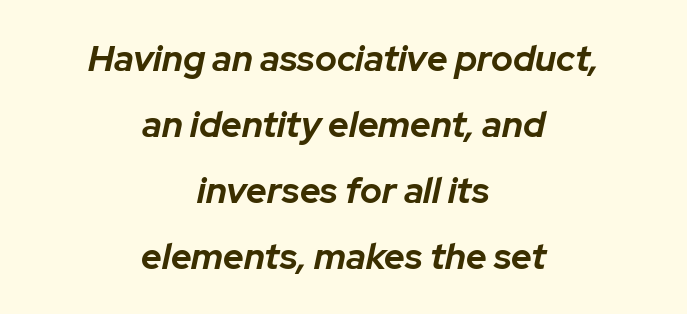
The image shows 36 px bold type, italic (leaning right); set centered, line spacing 1.83x, normal letter spacing, not underlined; low stroke contrast and a medium x-height.
